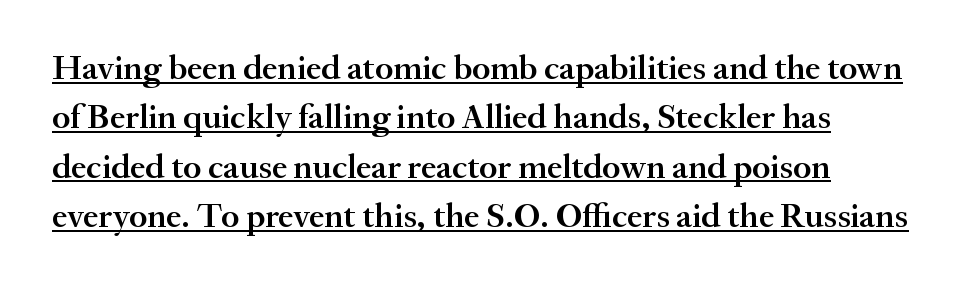
The image shows 35 px semibold serif type, upright; set left-aligned, normal line spacing (1.41x), normal letter spacing, underlined; medium stroke contrast and a small x-height.
